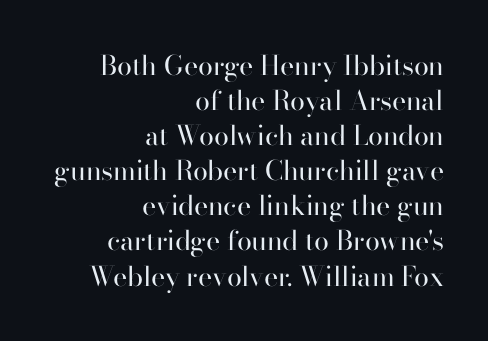
In terms of leading, this rendering sits right in the middle. No italicization has been applied; the sample stays upright. This rendering features lettering with no underline. The paragraph shown leans on its right margin. Standard letterfit; no display-style spreading of the glyphs. Stroke thickness stays within the range of a standard reading face or lighter.
